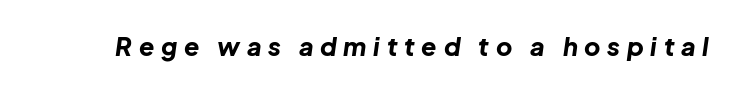
{"italic": "yes", "lean": "right", "slant_degrees": 8, "bold": "yes", "underline": "no", "letter_spacing": "wide", "letter_spacing_em": 0.27, "glyph_px": 25}
